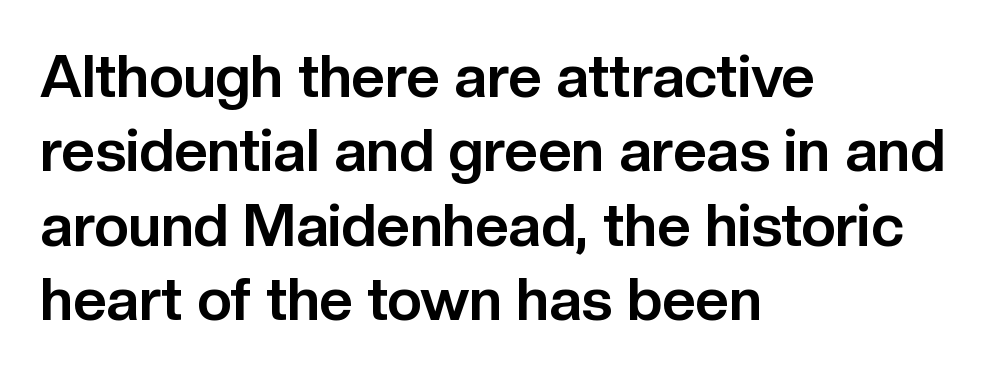
{"serif": "no", "italic": "no", "bold": "yes", "weight": "bold", "width": "normal", "stroke_contrast": "low", "x_height": "medium", "monospaced": "no", "underline": "no", "align": "left", "line_spacing": "normal", "line_spacing_ratio": 1.26, "letter_spacing": "normal", "letter_spacing_em": 0.0, "glyph_px": 59}
